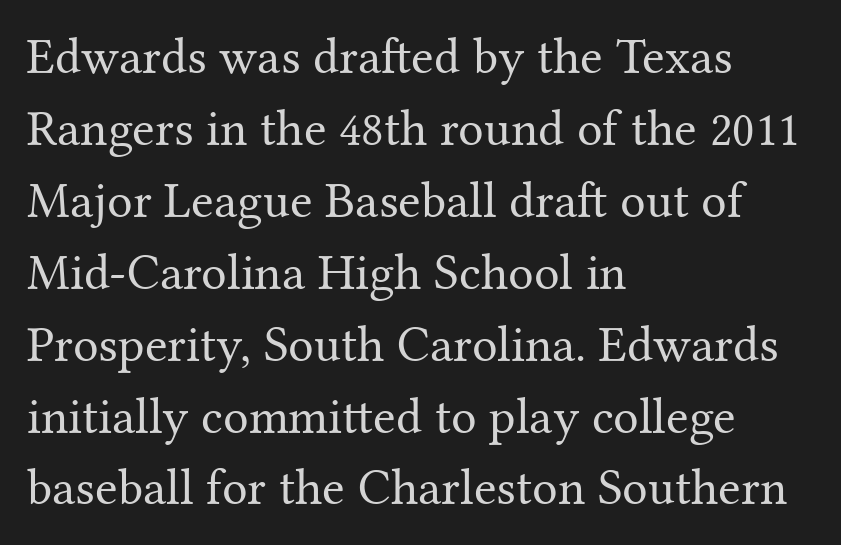
Q: Is the text bold? A: No.
Q: Is the text italic (slanted)? A: No, it is upright.
Q: Is the typeface a serif or a sans-serif typeface? A: Serif.
Q: Is the text underlined? A: No.
Q: How is the paragraph aligned? A: Left-aligned.
Q: Is the spacing between letters normal or unusually wide? A: Normal.
Q: Is the spacing between lines tight, normal or loose? A: Normal.
Q: Width (condensed, normal, or wide)? A: Normal.
Q: Stroke contrast? A: Medium.
Q: x-height? A: Medium.
Q: Monospaced? A: No.
